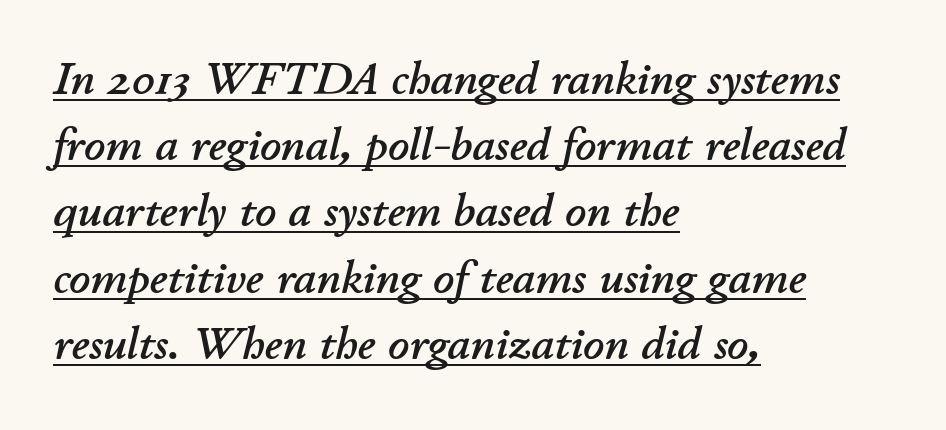
The leading is moderate, giving the passage an even texture. Reading down the block, your eye returns to a fixed left position each line. The glyphs are accompanied by a horizontal stroke just below them. Tracking here is standard; glyphs follow each other at the usual distance. These lines are rendered in a variable-pitch font. The letters are slanted; this is an italic face.
